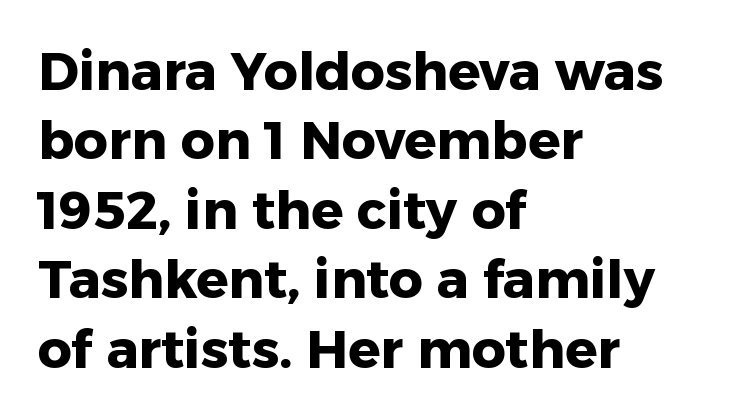
The image shows 53 px heavy sans-serif type, upright; set left-aligned, normal line spacing (1.31x), normal letter spacing, not underlined; low stroke contrast and a medium x-height.
